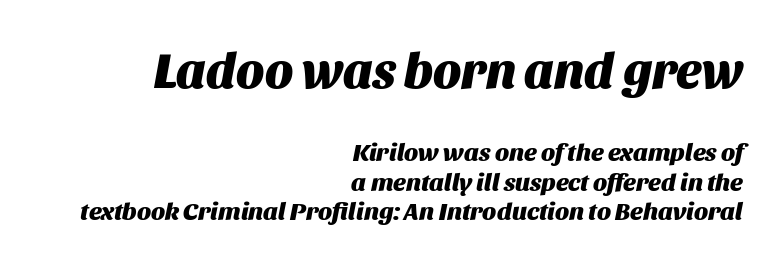
The image shows 50 px heavy type, italic (leaning right); set right-aligned, line spacing 1.17x, normal letter spacing, not underlined; the first (top) block is 2.0x larger; medium stroke contrast and a large x-height.
